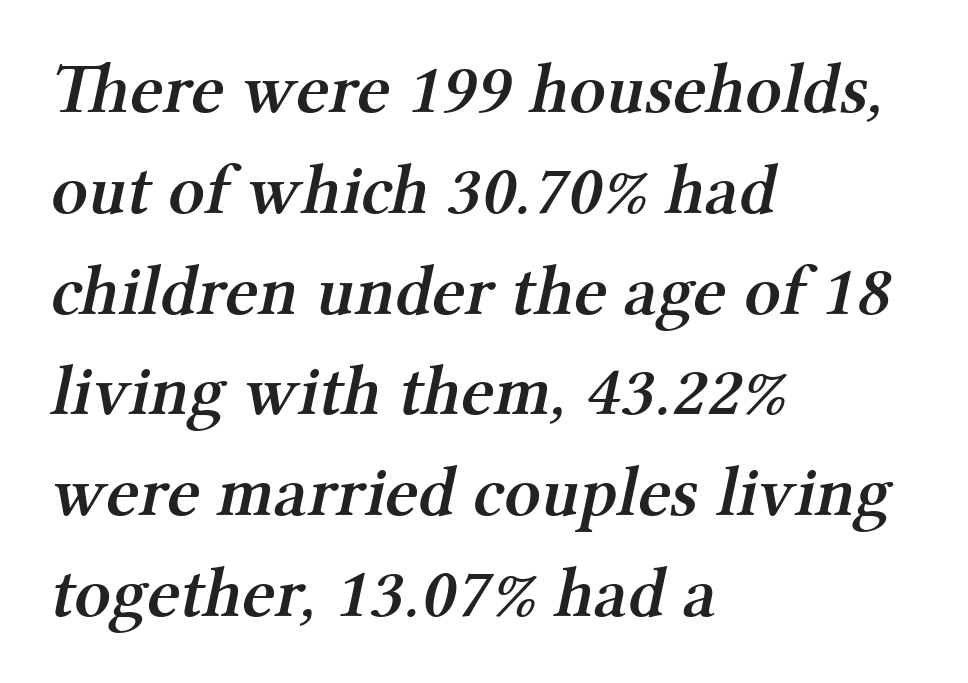
These lines are rendered in a variable-pitch font. Type without underlining. In CSS terms this would be text-align: left. Weight: semibold (demi). In terms of leading, this rendering sits right in the middle. This rendering leaves character spacing at its baseline value.
